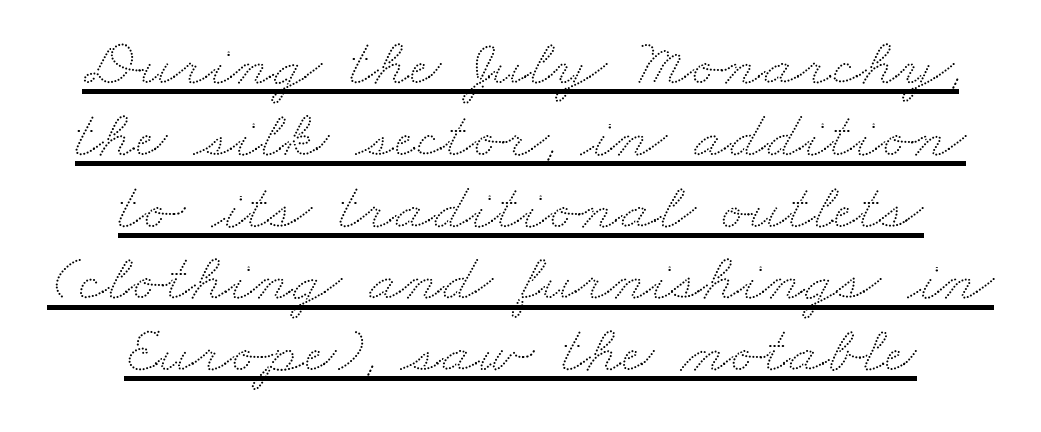
{"width": "wide", "stroke_contrast": "low", "x_height": "small", "monospaced": "no", "underline": "yes", "align": "center", "line_spacing": "tight", "line_spacing_ratio": 1.04, "letter_spacing": "normal", "letter_spacing_em": 0.0, "glyph_px": 69}
